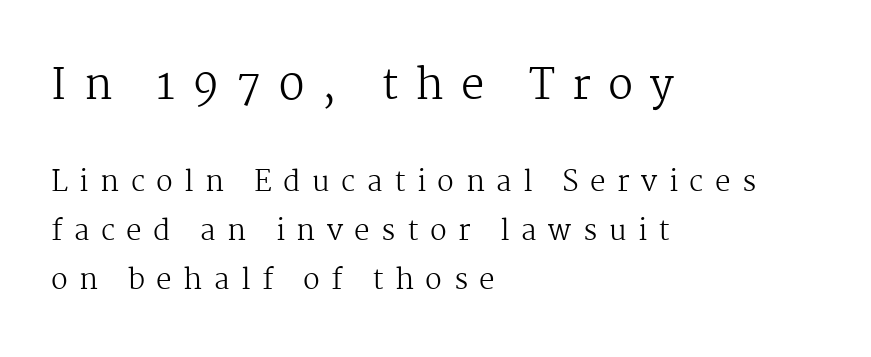
The image shows 42 px regular-weight serif type, upright; set left-aligned, line spacing 1.76x, unusually wide letter spacing (+0.41 em), not underlined; the first (top) block is 1.5x larger; medium stroke contrast and a medium x-height.
